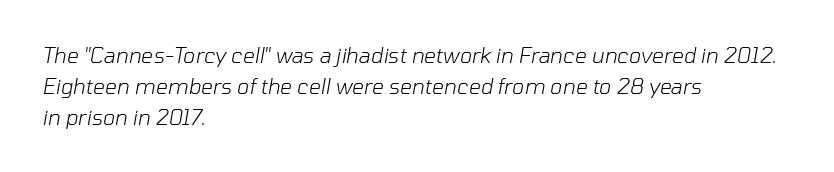
The image shows 21 px text type, italic (leaning right); set left-aligned, normal line spacing (1.47x), normal letter spacing, not underlined.
